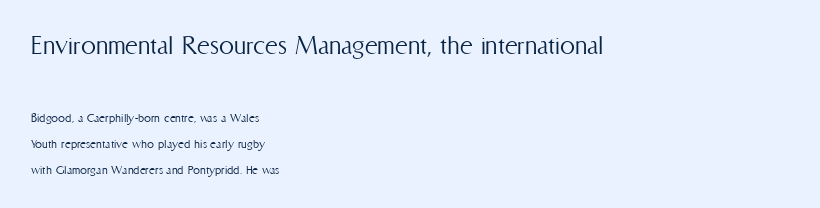
{"italic": "no", "bold": "no", "weight": "light", "width": "condensed", "stroke_contrast": "medium", "x_height": "medium", "monospaced": "no", "underline": "no", "align": "left", "line_spacing_ratio": 1.86, "letter_spacing": "normal", "letter_spacing_em": 0.0, "larger_block": "first", "size_ratio": 2.14, "glyph_px": 30}
